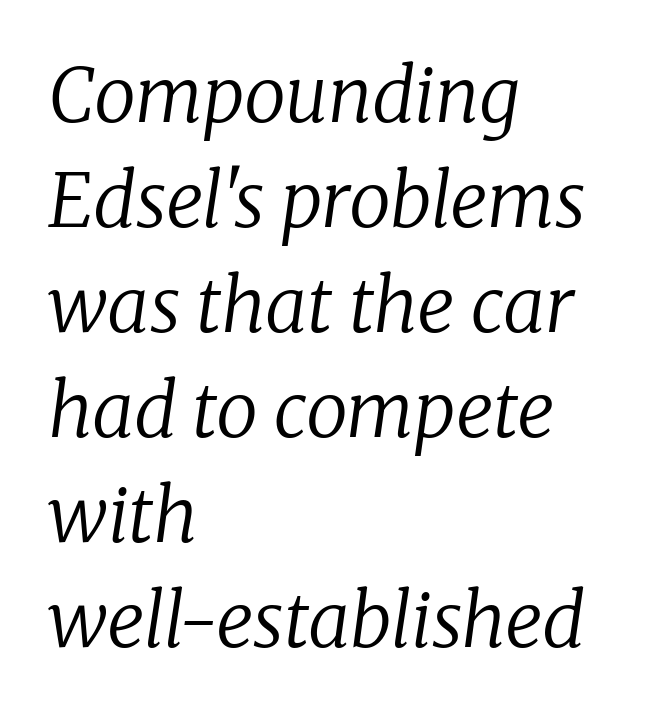
The line-height multiplier appears to be the usual default. Style check: oblique. The cut favours lightness, reaching ordinary text weight at its darkest. The letters advance in unequal steps, a hallmark of proportional type. Only glyphs here, with clear space below each row.
